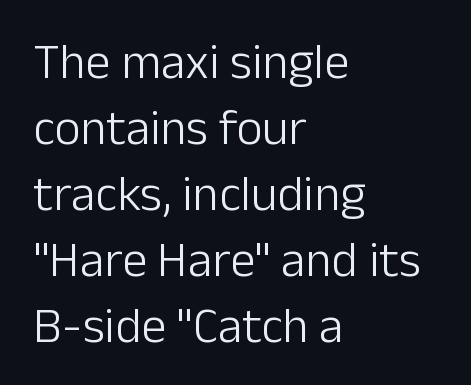
Q: Is the text bold? A: No.
Q: Is the text italic (slanted)? A: No, it is upright.
Q: Is the typeface a serif or a sans-serif typeface? A: Sans-serif.
Q: Is the text underlined? A: No.
Q: How is the paragraph aligned? A: Left-aligned.
Q: Is the spacing between letters normal or unusually wide? A: Normal.
Q: Is the spacing between lines tight, normal or loose? A: Normal.
Q: Width (condensed, normal, or wide)? A: Normal.
Q: Stroke contrast? A: Low.
Q: x-height? A: Medium.
Q: Monospaced? A: No.
